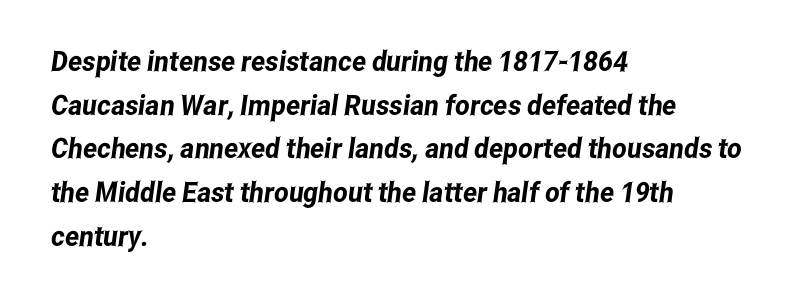
The image shows 28 px condensed sans-serif type; set left-aligned, normal line spacing (1.56x), normal letter spacing, not underlined; low stroke contrast and a medium x-height.
